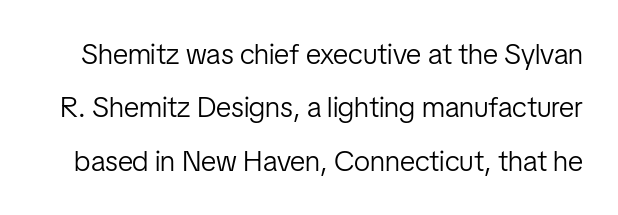
Q: Is the text bold? A: No.
Q: Is the text italic (slanted)? A: No, it is upright.
Q: Is the typeface a serif or a sans-serif typeface? A: Sans-serif.
Q: Is the text underlined? A: No.
Q: Is the spacing between letters normal or unusually wide? A: Normal.
Q: Width (condensed, normal, or wide)? A: Condensed.
Q: Stroke contrast? A: Low.
Q: x-height? A: Medium.
Q: Monospaced? A: No.
